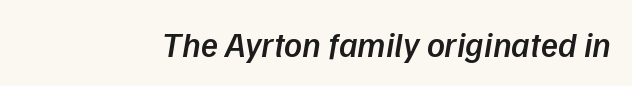
Its strokes are somewhat broadened, the hallmark of semibold type. The rendering uses natural spacing where letterforms have individual widths. Has an underline been added? It has not. The tracking reads as untouched default to a designer's eye. The typography opts for an oblique posture over an upright one.
